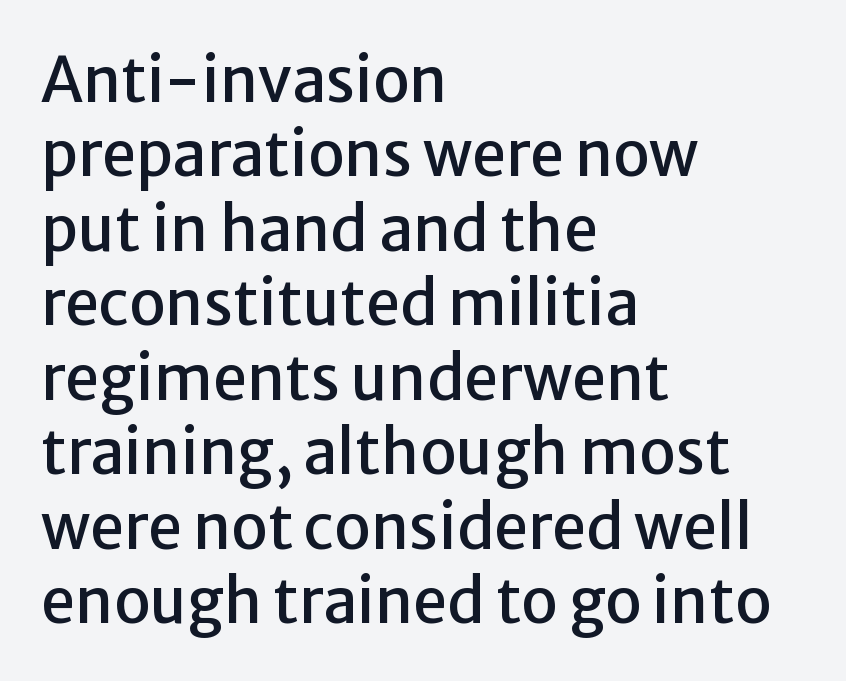
The image shows 61 px sans-serif type, upright; set left-aligned, line spacing 1.22x, normal letter spacing, not underlined; low stroke contrast and a medium x-height.
